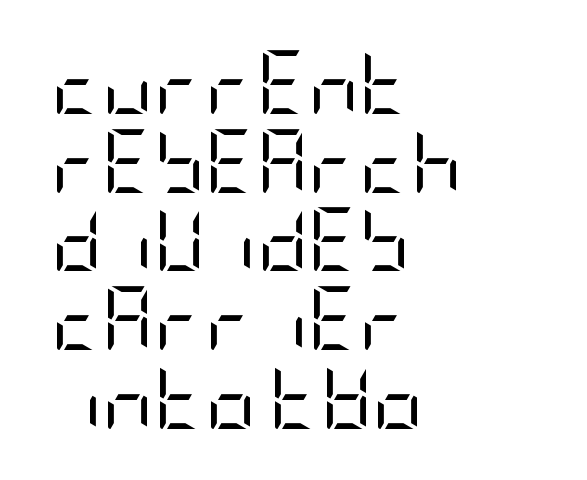
The image shows 63 px regular-weight, condensed sans-serif type, upright; set left-aligned, normal line spacing (1.25x), normal letter spacing, not underlined; low stroke contrast and a large x-height.
